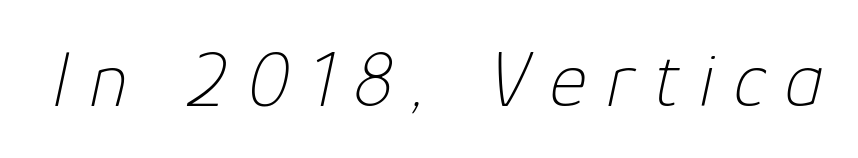
The image shows 80 px thin type, italic (leaning right); set unusually wide letter spacing (+0.25 em), not underlined; low stroke contrast and a medium x-height.
